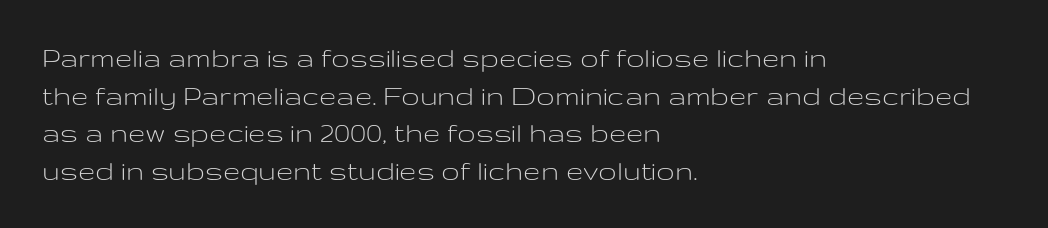
{"serif": "no", "italic": "no", "bold": "no", "weight": "light", "width": "wide", "stroke_contrast": "low", "x_height": "medium", "monospaced": "no", "underline": "no", "align": "left", "line_spacing_ratio": 1.21, "letter_spacing": "normal", "letter_spacing_em": 0.0, "glyph_px": 31}
